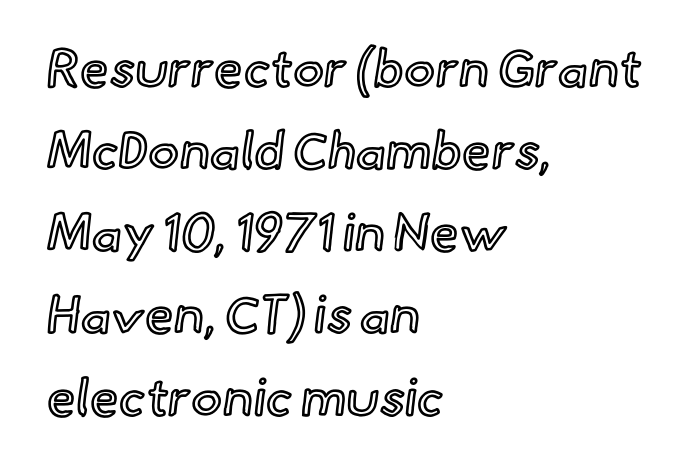
Q: Is the text italic (slanted)? A: Yes.
Q: Is the text underlined? A: No.
Q: How is the paragraph aligned? A: Left-aligned.
Q: Is the spacing between letters normal or unusually wide? A: Normal.
Q: Is the spacing between lines tight, normal or loose? A: Normal.
Q: Width (condensed, normal, or wide)? A: Normal.
Q: x-height? A: Small.
Q: Monospaced? A: No.
